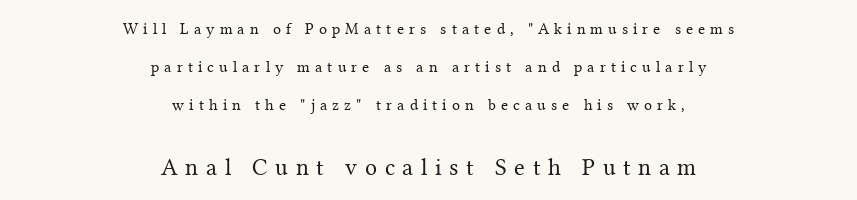
Q: Is the text bold? A: No.
Q: Is the text italic (slanted)? A: No, it is upright.
Q: Is the text underlined? A: No.
Q: How is the paragraph aligned? A: Centered.
Q: Is the spacing between letters normal or unusually wide? A: Unusually wide.
Q: Is the spacing between lines tight, normal or loose? A: Loose.
Q: Which block of text is set in a larger size, the first (top) or the second (bottom)? A: The second (bottom) one.
